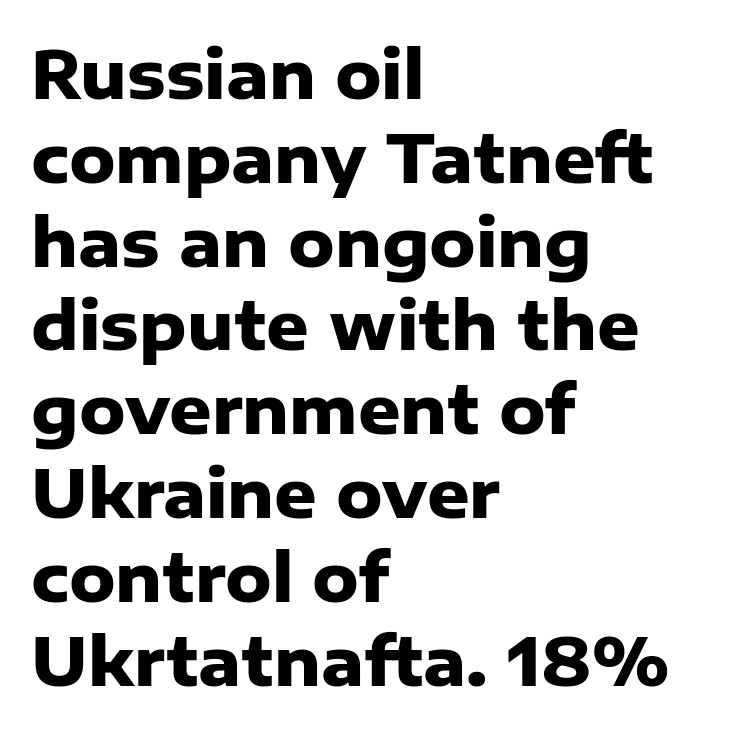
Q: Is the text bold? A: Yes.
Q: Is the text italic (slanted)? A: No, it is upright.
Q: Is the typeface a serif or a sans-serif typeface? A: Sans-serif.
Q: Is the text underlined? A: No.
Q: How is the paragraph aligned? A: Left-aligned.
Q: Is the spacing between letters normal or unusually wide? A: Normal.
Q: Is the spacing between lines tight, normal or loose? A: Normal.
Q: Width (condensed, normal, or wide)? A: Normal.
Q: Stroke contrast? A: Low.
Q: x-height? A: Medium.
Q: Monospaced? A: No.
